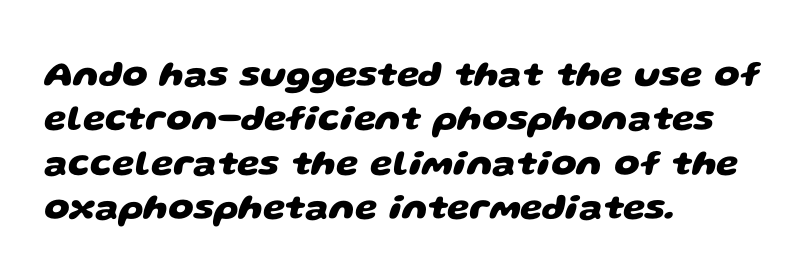
{"serif": "no", "bold": "yes", "weight": "heavy", "width": "wide", "stroke_contrast": "low", "x_height": "large", "monospaced": "no", "underline": "no", "align": "left", "line_spacing_ratio": 1.23, "letter_spacing": "normal", "letter_spacing_em": 0.0, "glyph_px": 36}
